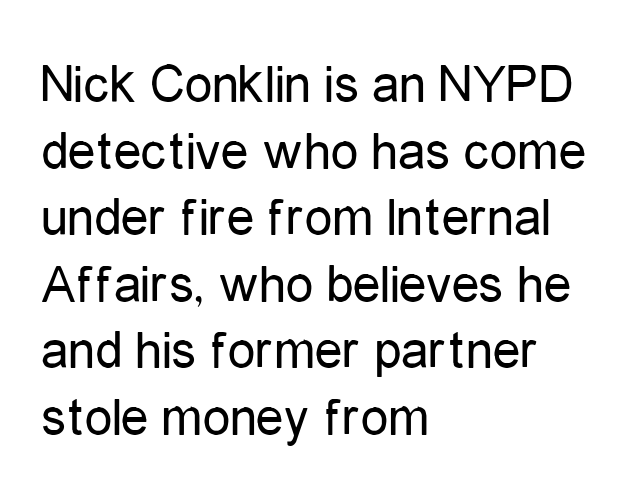
{"serif": "no", "italic": "no", "bold": "no", "weight": "regular", "width": "condensed", "stroke_contrast": "low", "x_height": "medium", "monospaced": "no", "underline": "no", "align": "left", "line_spacing_ratio": 1.21, "letter_spacing": "normal", "letter_spacing_em": 0.0, "glyph_px": 55}
